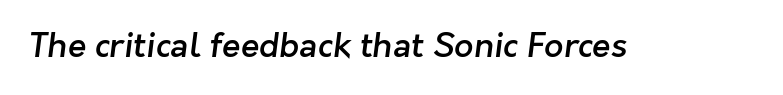
Q: Is the text bold? A: Semi-bold.
Q: Is the typeface a serif or a sans-serif typeface? A: Sans-serif.
Q: Is the text underlined? A: No.
Q: Is the spacing between letters normal or unusually wide? A: Normal.
Q: Width (condensed, normal, or wide)? A: Normal.
Q: Stroke contrast? A: Low.
Q: x-height? A: Medium.
Q: Monospaced? A: No.
